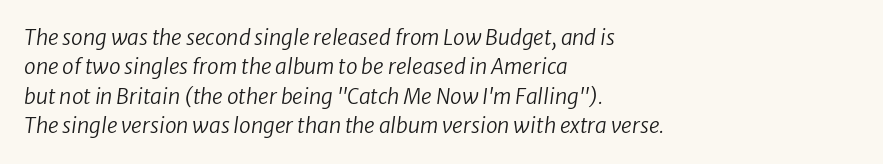
Q: Is the text bold? A: No.
Q: Is the text underlined? A: No.
Q: How is the paragraph aligned? A: Left-aligned.
Q: Is the spacing between letters normal or unusually wide? A: Normal.
Q: Is the spacing between lines tight, normal or loose? A: Normal.
